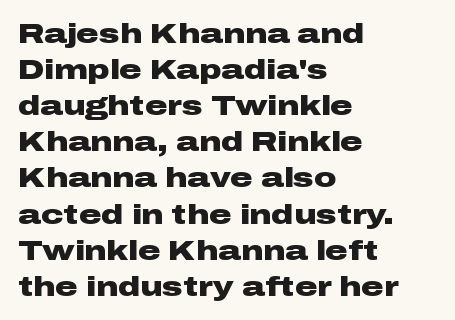
Each letter keeps its own natural width here, so spacing adapts to shape. The letters are bold, with thick, heavy strokes. Do the letters lean? They stand straight. Vertically, the passage feels balanced, rows spaced as you'd expect. Regarding serifs, this sample does without them.
